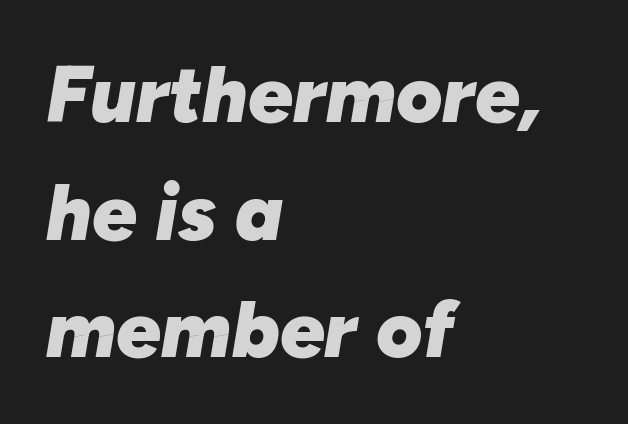
{"italic": "yes", "lean": "right", "slant_degrees": 10, "bold": "yes", "weight": "heavy", "width": "normal", "stroke_contrast": "low", "x_height": "medium", "monospaced": "no", "underline": "no", "align": "left", "line_spacing": "normal", "line_spacing_ratio": 1.49, "letter_spacing": "normal", "letter_spacing_em": 0.0, "glyph_px": 79}
